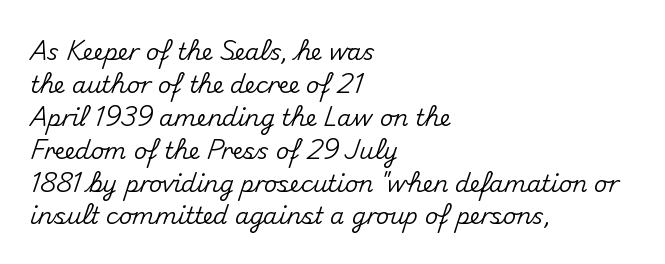
The image shows 23 px text type; set left-aligned, normal line spacing (1.43x), normal letter spacing, not underlined.
